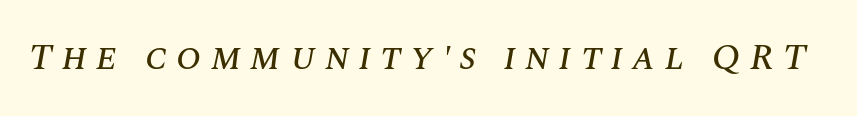
The image shows 37 px text type, italic (leaning right); set unusually wide letter spacing (+0.25 em), not underlined; medium stroke contrast and a large x-height.
